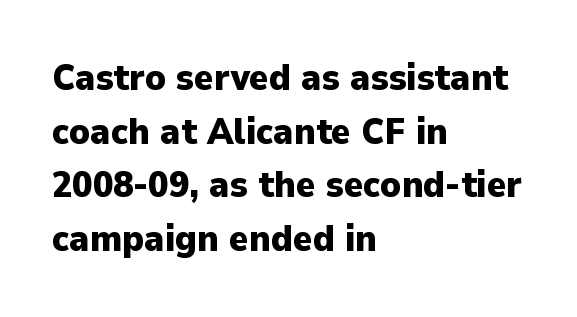
Casual observation: everything's shoved over to the left. Short note: letters normally spaced. Notice how the stems are strictly vertical — no italics here. A typesetter would call this leading conventional body-copy spacing. The rendering uses natural spacing where letterforms have individual widths.
